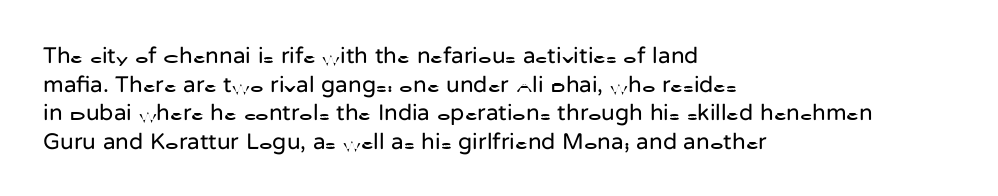
The image shows 23 px text type, upright; set left-aligned, line spacing 1.24x, normal letter spacing, not underlined.
